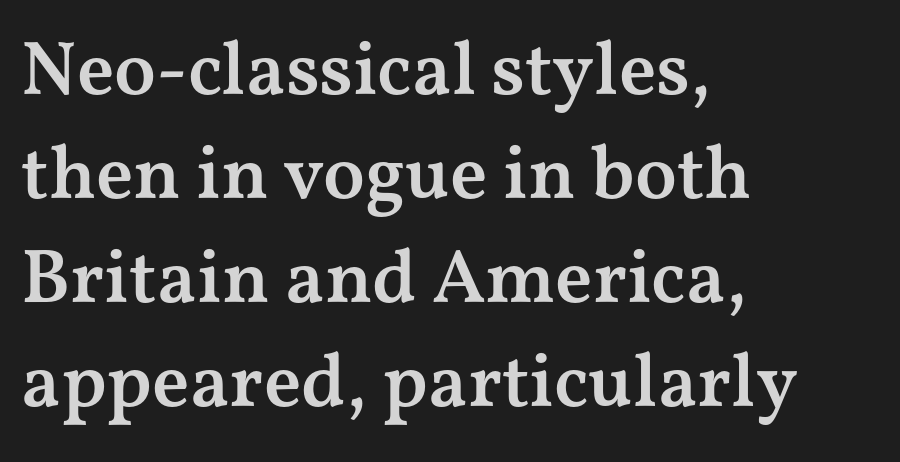
Q: Is the text bold? A: Semi-bold.
Q: Is the text italic (slanted)? A: No, it is upright.
Q: Is the typeface a serif or a sans-serif typeface? A: Serif.
Q: Is the text underlined? A: No.
Q: How is the paragraph aligned? A: Left-aligned.
Q: Is the spacing between letters normal or unusually wide? A: Normal.
Q: Is the spacing between lines tight, normal or loose? A: Normal.
Q: Width (condensed, normal, or wide)? A: Wide.
Q: Stroke contrast? A: Medium.
Q: x-height? A: Medium.
Q: Monospaced? A: No.
